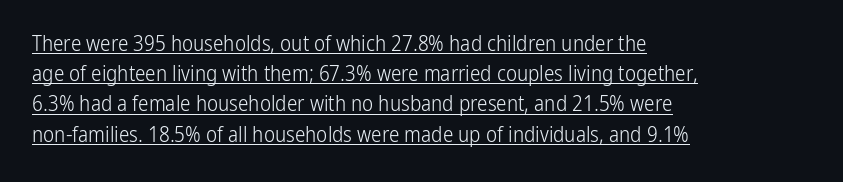
The image shows 21 px text type, upright; set left-aligned, normal line spacing (1.44x), normal letter spacing, underlined.
